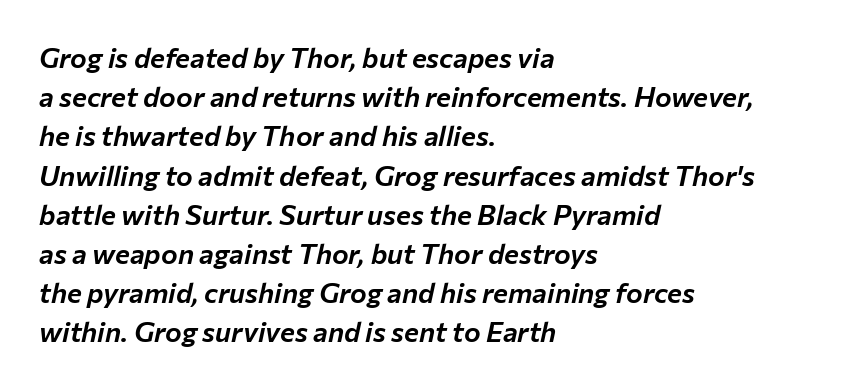
Layout note: lines flush left. Tracking value appears to be zero — textbook default spacing. What's the leading like? Ordinary, nothing unusual. Underlining? Definitely not there.
